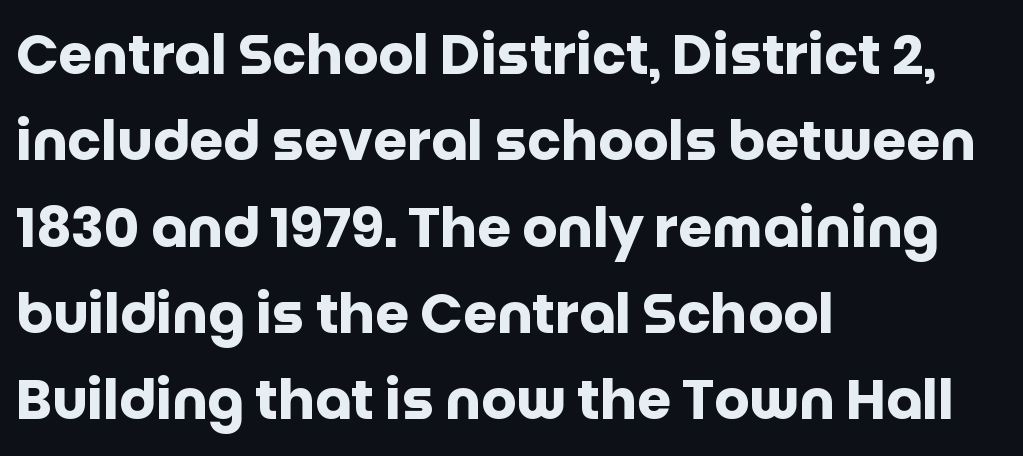
Q: Is the text bold? A: Yes.
Q: Is the text italic (slanted)? A: No, it is upright.
Q: Is the typeface a serif or a sans-serif typeface? A: Sans-serif.
Q: Is the text underlined? A: No.
Q: How is the paragraph aligned? A: Left-aligned.
Q: Is the spacing between letters normal or unusually wide? A: Normal.
Q: Is the spacing between lines tight, normal or loose? A: Normal.
Q: Width (condensed, normal, or wide)? A: Normal.
Q: Stroke contrast? A: Low.
Q: x-height? A: Large.
Q: Monospaced? A: No.
